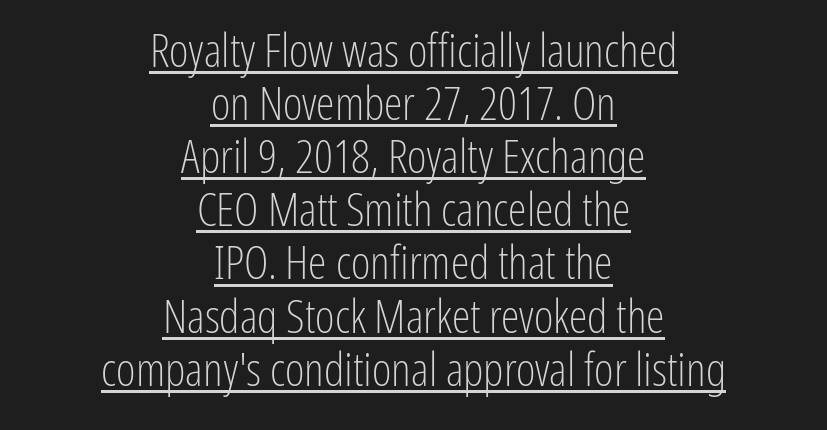
{"serif": "no", "italic": "no", "bold": "no", "weight": "light", "width": "condensed", "stroke_contrast": "low", "x_height": "medium", "monospaced": "no", "underline": "yes", "align": "center", "line_spacing": "tight", "line_spacing_ratio": 1.13, "letter_spacing": "normal", "letter_spacing_em": 0.0, "glyph_px": 47}
